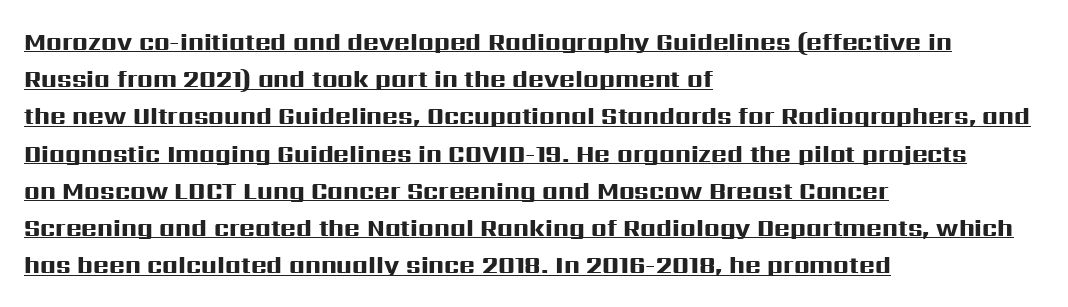
{"italic": "no", "bold": "yes", "underline": "yes", "align": "left", "line_spacing": "normal", "line_spacing_ratio": 1.55, "letter_spacing": "normal", "letter_spacing_em": 0.0, "glyph_px": 24}
